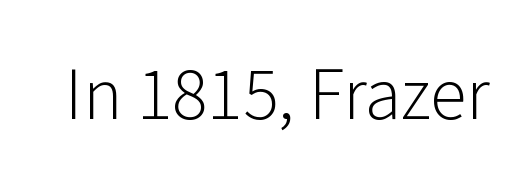
The font is comparable to plain body text, perhaps lighter. Underline: absent. A sans-serif font was chosen for this passage. This is the regular roman posture of the typeface.
